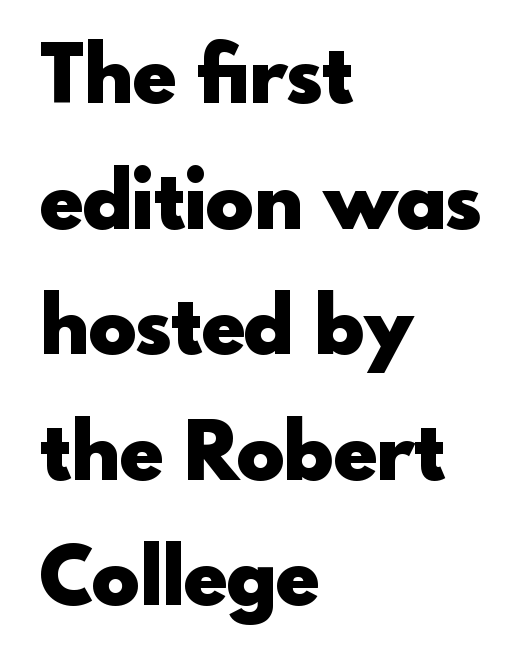
The image shows 80 px heavy sans-serif type, upright; set left-aligned, normal line spacing (1.57x), normal letter spacing, not underlined; a small x-height.
